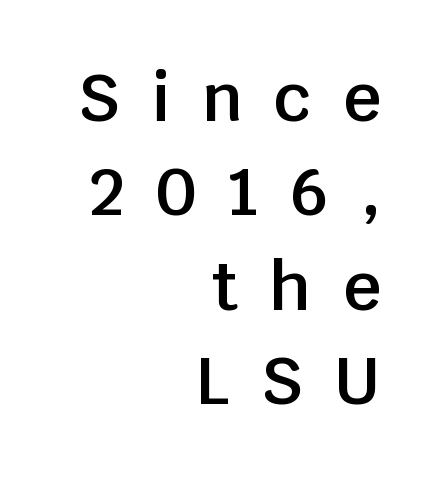
{"serif": "no", "italic": "no", "bold": "semi", "weight": "semibold", "width": "normal", "stroke_contrast": "low", "x_height": "large", "monospaced": "no", "underline": "no", "align": "right", "line_spacing": "normal", "line_spacing_ratio": 1.43, "letter_spacing": "wide", "letter_spacing_em": 0.48, "glyph_px": 66}
